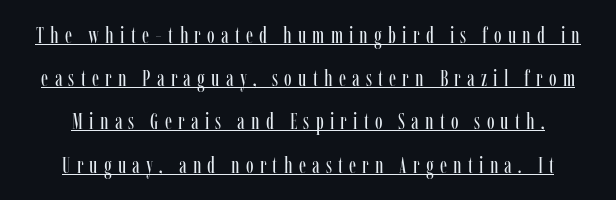
{"italic": "no", "bold": "no", "underline": "yes", "line_spacing_ratio": 1.88, "letter_spacing": "wide", "letter_spacing_em": 0.27, "glyph_px": 23}
